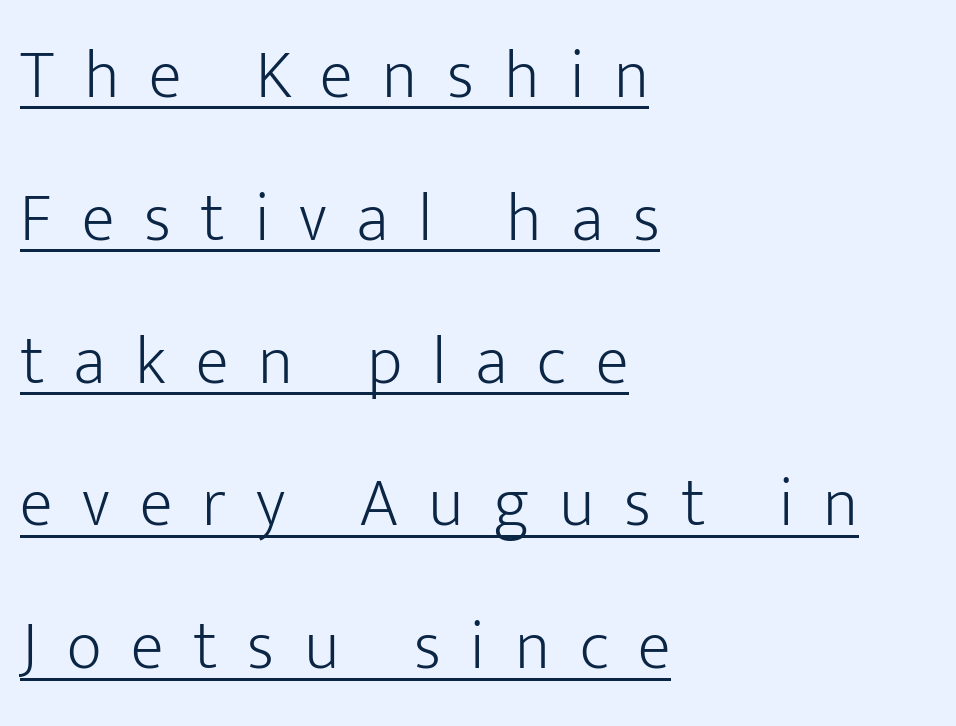
The image shows 68 px light sans-serif type, upright; set left-aligned, loose line spacing (2.1x), unusually wide letter spacing (+0.44 em), underlined; low stroke contrast and a medium x-height.
